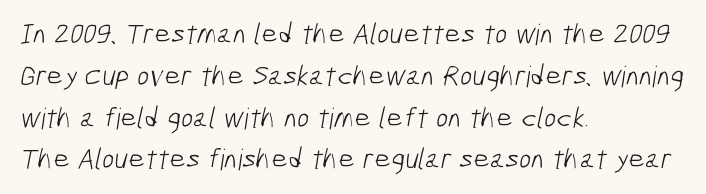
The image shows 29 px light, condensed sans-serif type; set left-aligned, normal line spacing (1.44x), normal letter spacing, not underlined; low stroke contrast and a medium x-height.
